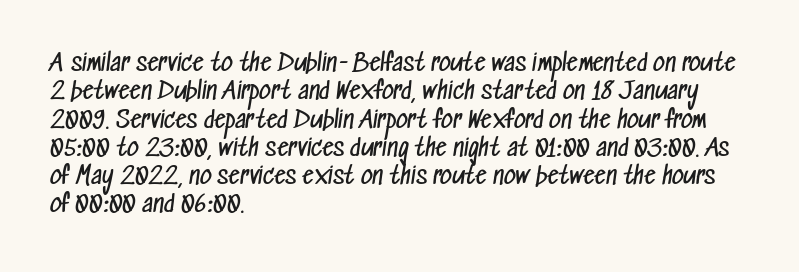
Typeset ragged right — the left edge is the straight one. Weight class: somewhere from thin through regular. Characters follow at the spacing the type designer built in. Descender tails drop into unmarked territory.
